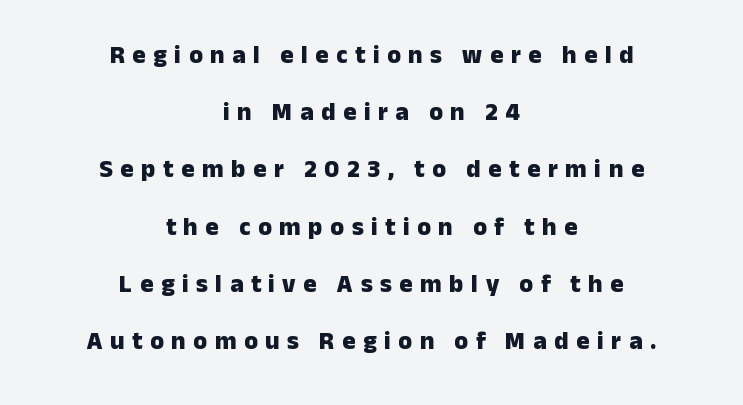
Each line is balanced around a shared central axis. This is the regular roman posture of the typeface. Tracking value appears strongly positive — letters spread wide. No word sits above an underline. What weight is shown? A full bold with thick strokes.
